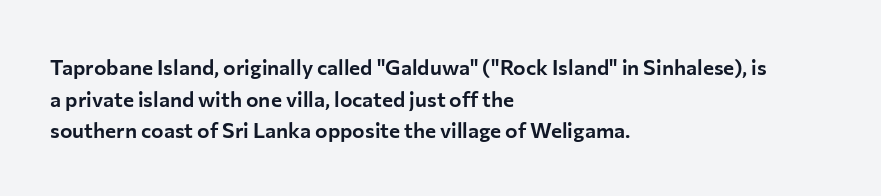
Q: Is the text italic (slanted)? A: No, it is upright.
Q: Is the text underlined? A: No.
Q: How is the paragraph aligned? A: Left-aligned.
Q: Is the spacing between letters normal or unusually wide? A: Normal.
Q: Is the spacing between lines tight, normal or loose? A: Normal.
